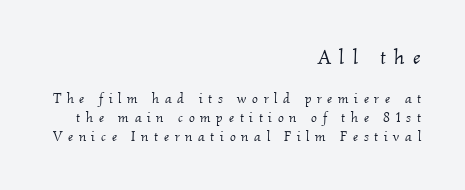
{"italic": "yes", "lean": "right", "slant_degrees": 2, "bold": "no", "underline": "no", "align": "right", "line_spacing": "normal", "line_spacing_ratio": 1.36, "letter_spacing": "wide", "letter_spacing_em": 0.41, "larger_block": "first", "size_ratio": 1.5, "glyph_px": 21}
